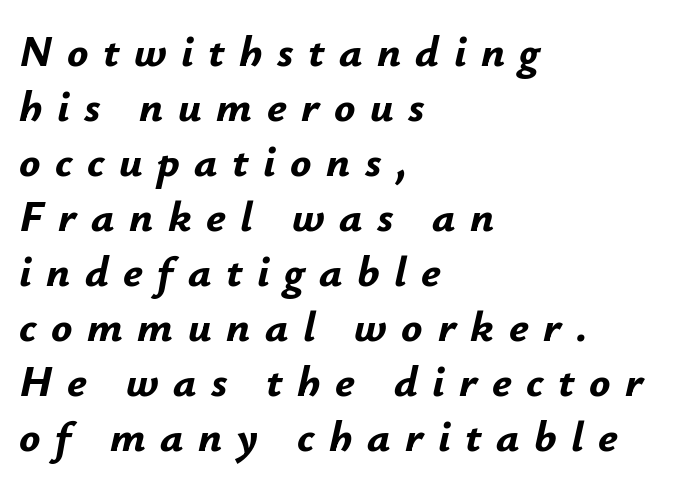
The image shows 44 px bold type, italic (leaning right); set left-aligned, normal line spacing (1.25x), unusually wide letter spacing (+0.33 em), not underlined; low stroke contrast and a small x-height.
